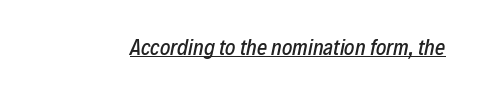
The image shows 22 px text type, italic (leaning right); set normal letter spacing, underlined.
